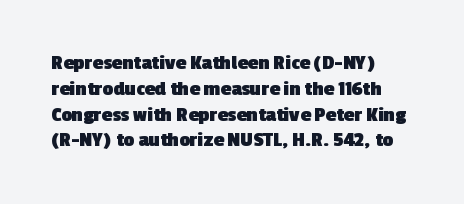
Q: Is the text bold? A: Yes.
Q: Is the text underlined? A: No.
Q: How is the paragraph aligned? A: Left-aligned.
Q: Is the spacing between letters normal or unusually wide? A: Normal.
